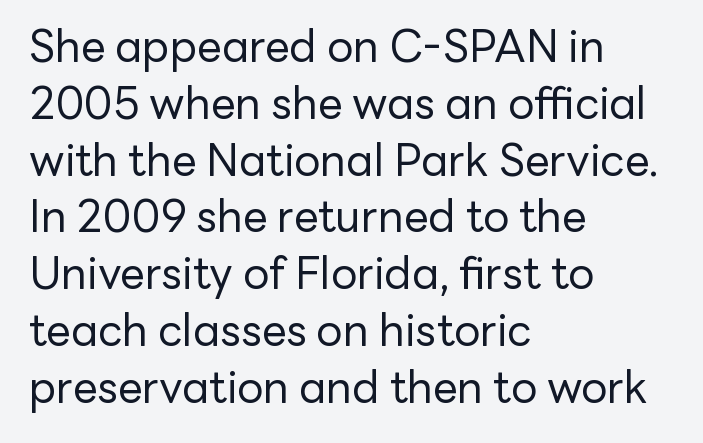
{"serif": "no", "italic": "no", "bold": "no", "weight": "regular", "width": "normal", "stroke_contrast": "low", "x_height": "medium", "monospaced": "no", "underline": "no", "align": "left", "line_spacing": "normal", "line_spacing_ratio": 1.29, "letter_spacing": "normal", "letter_spacing_em": 0.0, "glyph_px": 44}
